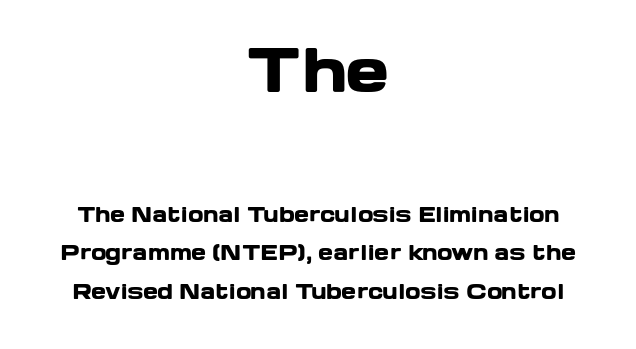
Q: Is the text bold? A: Yes.
Q: Is the text italic (slanted)? A: No, it is upright.
Q: Is the typeface a serif or a sans-serif typeface? A: Sans-serif.
Q: Is the text underlined? A: No.
Q: How is the paragraph aligned? A: Centered.
Q: Is the spacing between letters normal or unusually wide? A: Normal.
Q: Is the spacing between lines tight, normal or loose? A: Loose.
Q: Which block of text is set in a larger size, the first (top) or the second (bottom)? A: The first (top) one.
Q: Width (condensed, normal, or wide)? A: Wide.
Q: Stroke contrast? A: Low.
Q: x-height? A: Medium.
Q: Monospaced? A: No.
